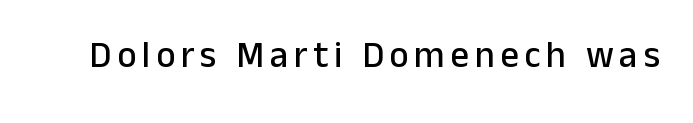
Every character sits straight up, as roman type does. Do the characters align in a grid? No, the font is proportional. A sans-serif font was chosen for this passage. The passage shown is not underscored anywhere.
